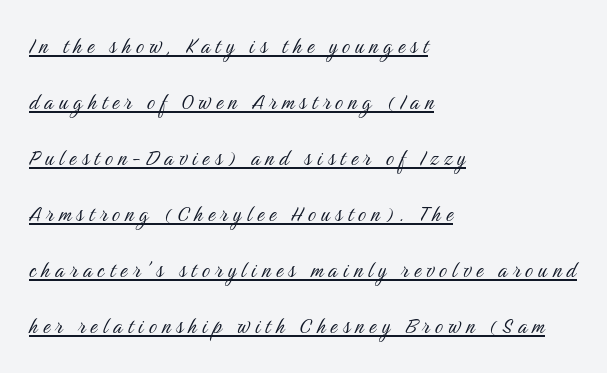
{"bold": "no", "underline": "yes", "align": "left", "line_spacing": "loose", "line_spacing_ratio": 2.24, "letter_spacing": "wide", "letter_spacing_em": 0.22, "glyph_px": 25}
